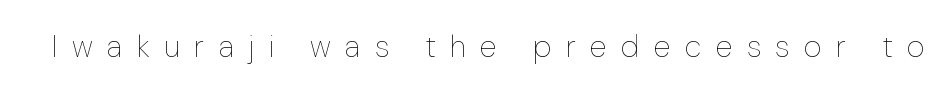
The image shows 31 px thin type, upright; set unusually wide letter spacing (+0.47 em), not underlined; low stroke contrast and a medium x-height.
